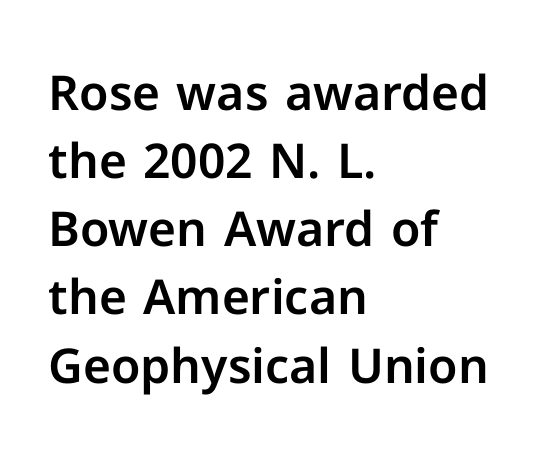
The image shows 48 px sans-serif type, upright; set left-aligned, normal line spacing (1.42x), normal letter spacing, not underlined; low stroke contrast and a medium x-height.
